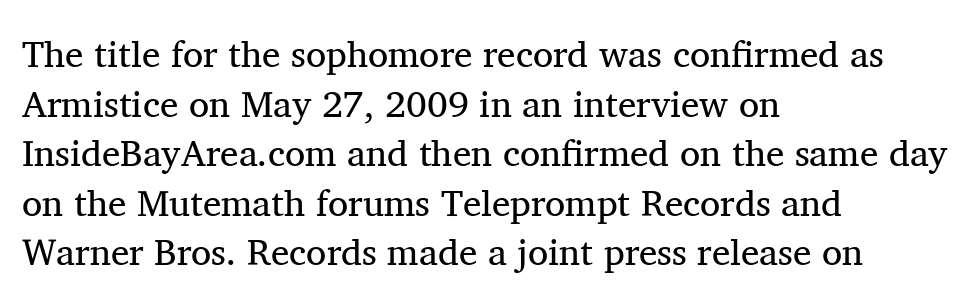
Old-style or modern, the face here clearly has serifs. Notice how the passage keeps a crisp vertical edge on the left only. The rendering uses natural spacing where letterforms have individual widths. The font's upright variant was chosen for this text. Letters rest on an invisible, unmarked baseline. Vertical stems look standard width or narrower in stroke.
